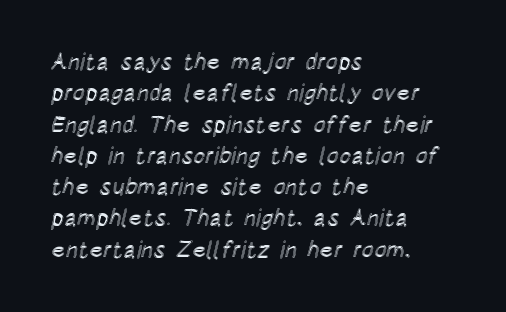
The passage shown is not underscored anywhere. The line texture is even and compact thanks to regular tracking. Each line starts at the same left margin while the right side varies. Notice how descenders clear the ascenders below comfortably — that's standard leading.
